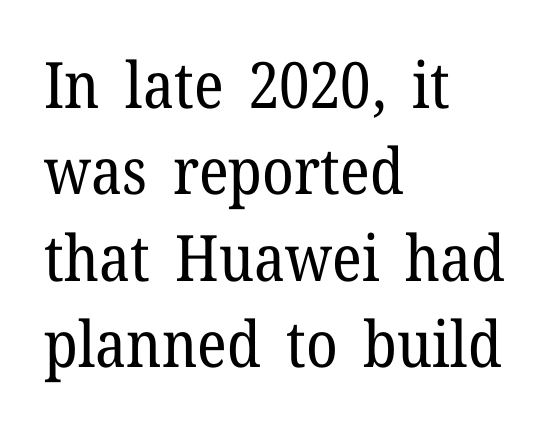
Little horizontal feet cap the strokes, marking this as serif type. A normal amount of white space separates one row of letters from the next. The strokes are not fattened; the text isn't bold. Glance below the letters and you will spot only blank space.
